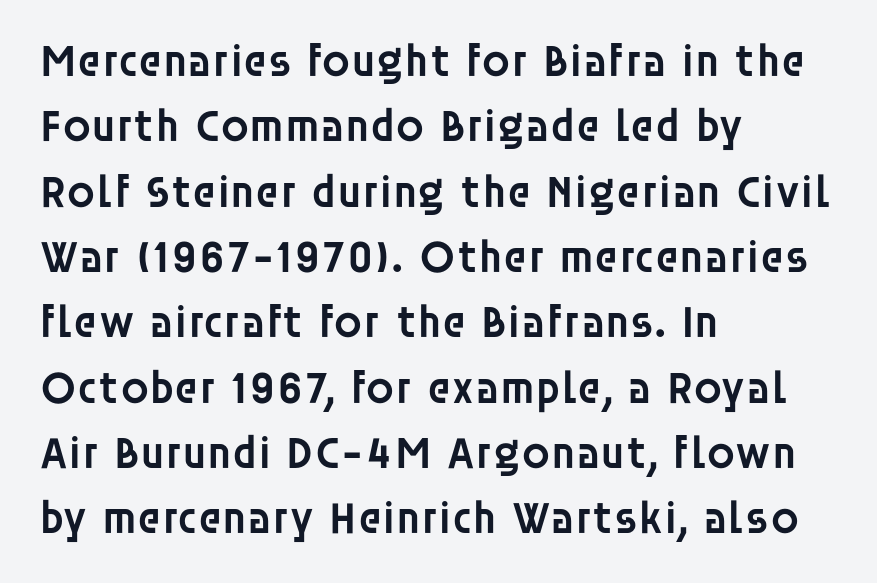
Q: Is the text bold? A: Semi-bold.
Q: Is the text italic (slanted)? A: No, it is upright.
Q: Is the typeface a serif or a sans-serif typeface? A: Sans-serif.
Q: Is the text underlined? A: No.
Q: How is the paragraph aligned? A: Left-aligned.
Q: Is the spacing between letters normal or unusually wide? A: Normal.
Q: Is the spacing between lines tight, normal or loose? A: Normal.
Q: Width (condensed, normal, or wide)? A: Normal.
Q: Stroke contrast? A: Low.
Q: x-height? A: Large.
Q: Monospaced? A: No.
